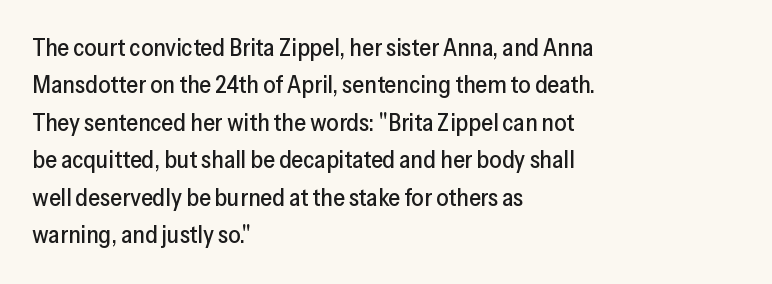
Q: Is the text italic (slanted)? A: No, it is upright.
Q: Is the text underlined? A: No.
Q: How is the paragraph aligned? A: Left-aligned.
Q: Is the spacing between letters normal or unusually wide? A: Normal.
Q: Is the spacing between lines tight, normal or loose? A: Normal.
